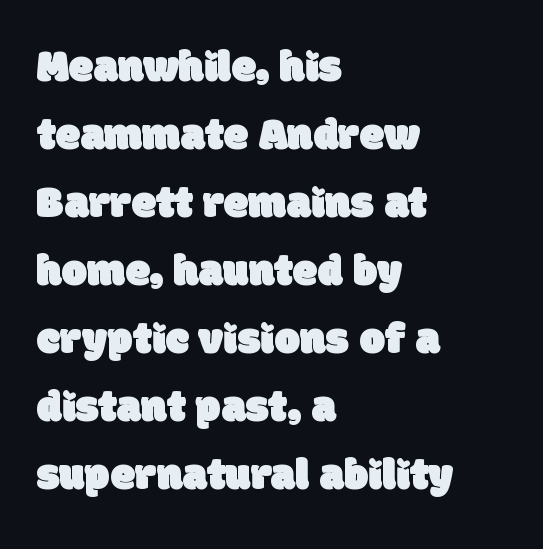
{"serif": "no", "width": "normal", "stroke_contrast": "low", "x_height": "large", "monospaced": "no", "underline": "no", "align": "left", "line_spacing": "normal", "line_spacing_ratio": 1.51, "letter_spacing": "normal", "letter_spacing_em": 0.0, "glyph_px": 45}
